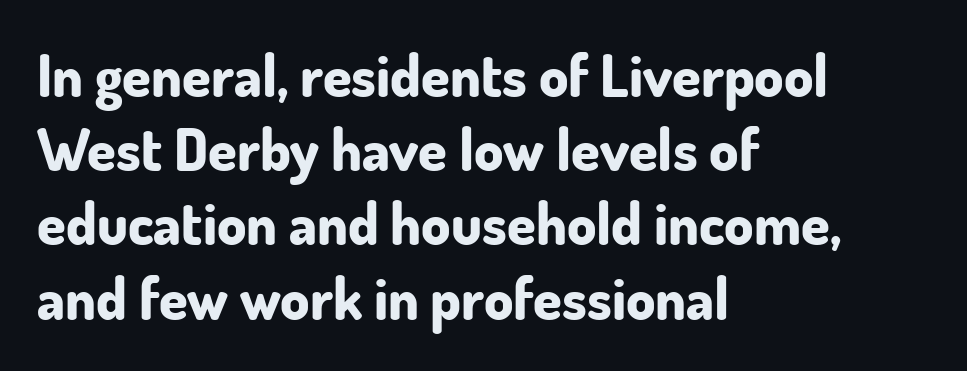
The image shows 58 px bold sans-serif type, upright; set left-aligned, normal line spacing (1.28x), normal letter spacing, not underlined; low stroke contrast and a small x-height.
